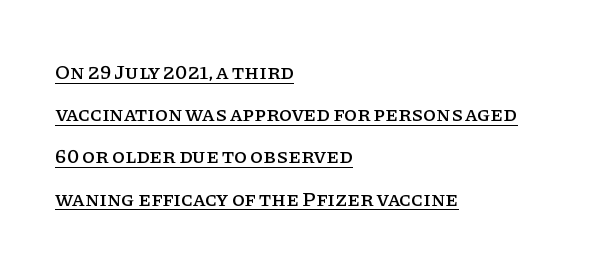
Ordinary non-slanted type is in use. Which margin do the lines hug? The left one — the right edge is uneven. Interline gaps are noticeably wide in this sample. Beneath each row of characters lies a ruled line. Here the glyphs are tracked normally, forming tight word shapes.
